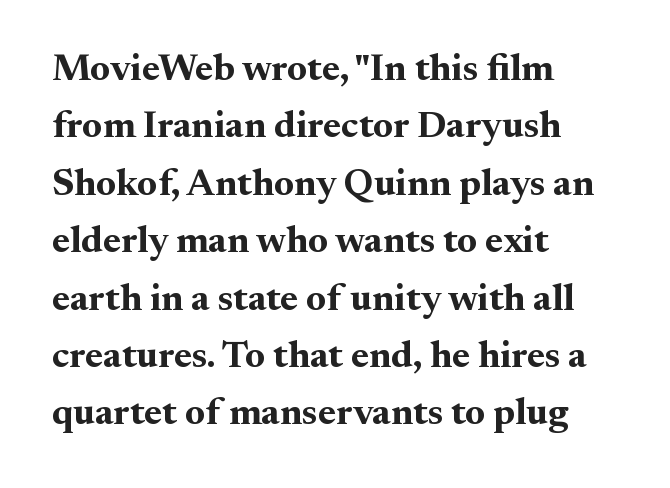
Posture: vertical. You could not count columns in this text — the font is proportionally spaced. Its strokes are broad and dark, the hallmark of bold type. Leading matches the norm, producing a regular column.
